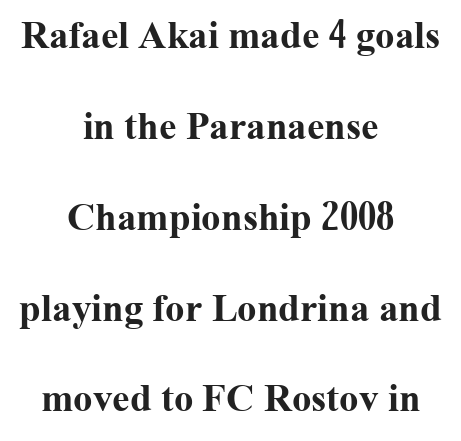
The image shows 39 px bold serif type, upright; set centered, loose line spacing (2.33x), normal letter spacing, not underlined; medium stroke contrast and a medium x-height.
